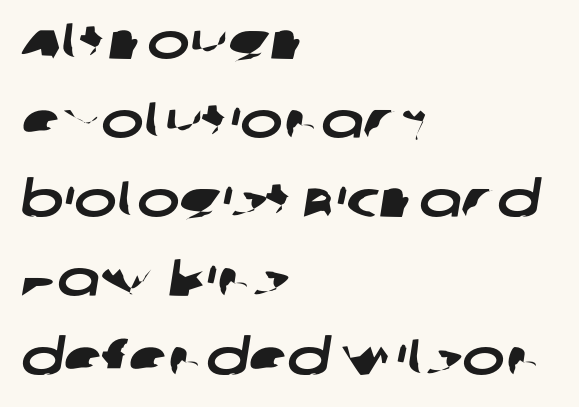
The image shows 51 px wide sans-serif type; set left-aligned, normal line spacing (1.55x), normal letter spacing, not underlined; low stroke contrast and a large x-height.
